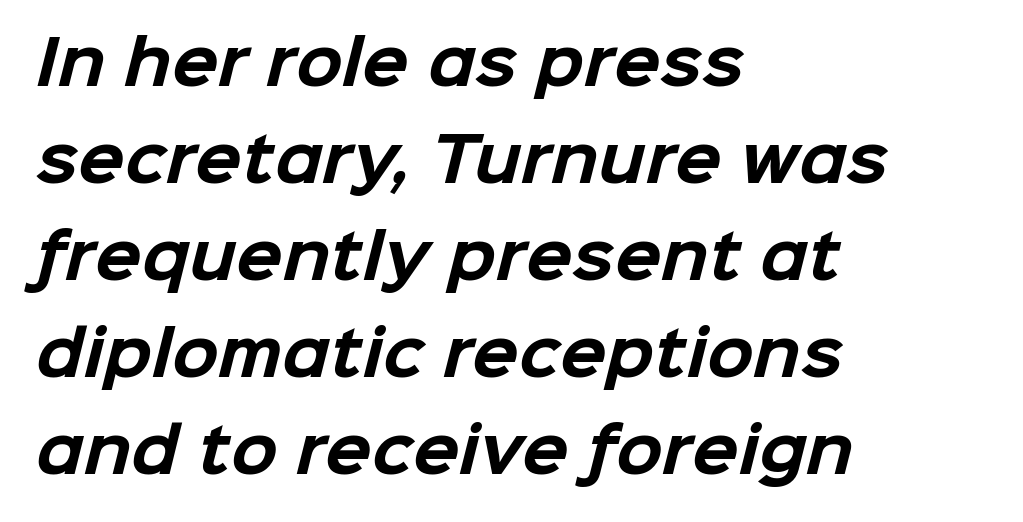
Q: Is the text bold? A: Yes.
Q: Is the typeface a serif or a sans-serif typeface? A: Sans-serif.
Q: Is the text underlined? A: No.
Q: How is the paragraph aligned? A: Left-aligned.
Q: Is the spacing between letters normal or unusually wide? A: Normal.
Q: Is the spacing between lines tight, normal or loose? A: Normal.
Q: Width (condensed, normal, or wide)? A: Normal.
Q: Stroke contrast? A: Low.
Q: x-height? A: Medium.
Q: Monospaced? A: No.
